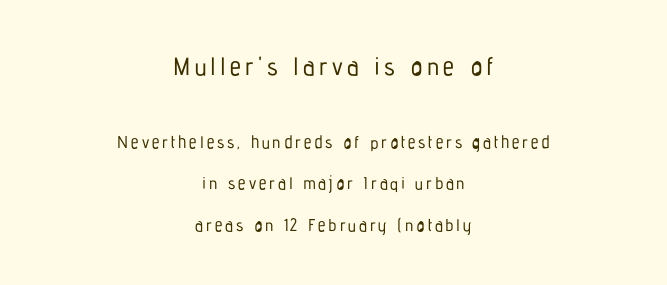
Tall strokes in this sample are plumb rather than angled. The emphasis by scale lands on block number one, above. This rendering uses center alignment, leaving both contours irregular but symmetric. This sample trades compactness for vertical openness between lines. The strip under each line holds only bare page.
